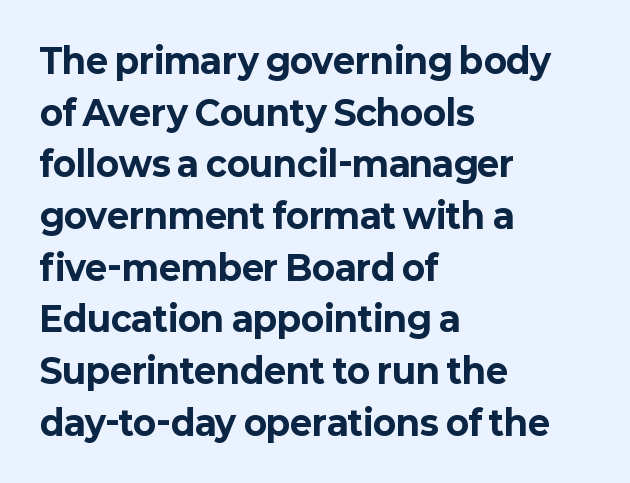
{"serif": "no", "italic": "no", "bold": "yes", "weight": "bold", "width": "normal", "stroke_contrast": "low", "x_height": "medium", "monospaced": "no", "underline": "no", "align": "left", "line_spacing": "normal", "line_spacing_ratio": 1.52, "letter_spacing": "normal", "letter_spacing_em": 0.0, "glyph_px": 34}
